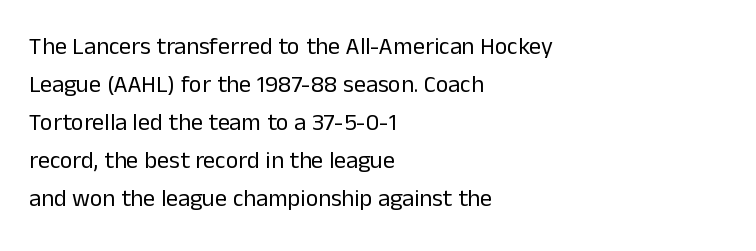
{"italic": "no", "bold": "no", "underline": "no", "align": "left", "line_spacing": "normal", "line_spacing_ratio": 1.58, "letter_spacing": "normal", "letter_spacing_em": 0.0, "glyph_px": 24}
